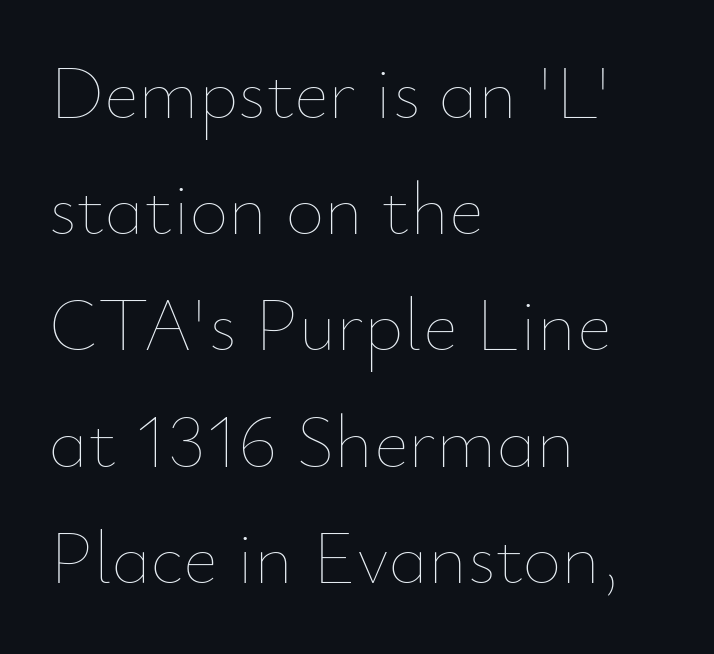
{"italic": "no", "bold": "no", "weight": "thin", "width": "normal", "stroke_contrast": "low", "x_height": "small", "monospaced": "no", "underline": "no", "align": "left", "line_spacing": "normal", "line_spacing_ratio": 1.55, "letter_spacing": "normal", "letter_spacing_em": 0.0, "glyph_px": 75}
